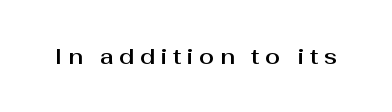
The image shows 22 px text type, upright; set unusually wide letter spacing (+0.25 em), not underlined.
